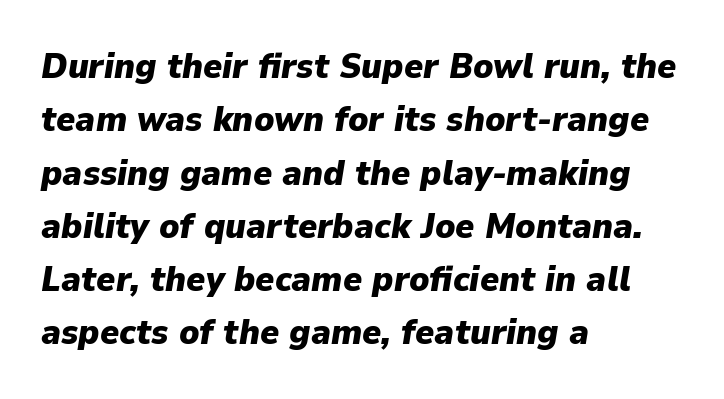
Q: Is the text bold? A: Yes.
Q: Is the text italic (slanted)? A: Yes, it leans right by about 9 degrees.
Q: Is the text underlined? A: No.
Q: How is the paragraph aligned? A: Left-aligned.
Q: Is the spacing between letters normal or unusually wide? A: Normal.
Q: Is the spacing between lines tight, normal or loose? A: Normal.
Q: Width (condensed, normal, or wide)? A: Normal.
Q: Stroke contrast? A: Low.
Q: x-height? A: Medium.
Q: Monospaced? A: No.
